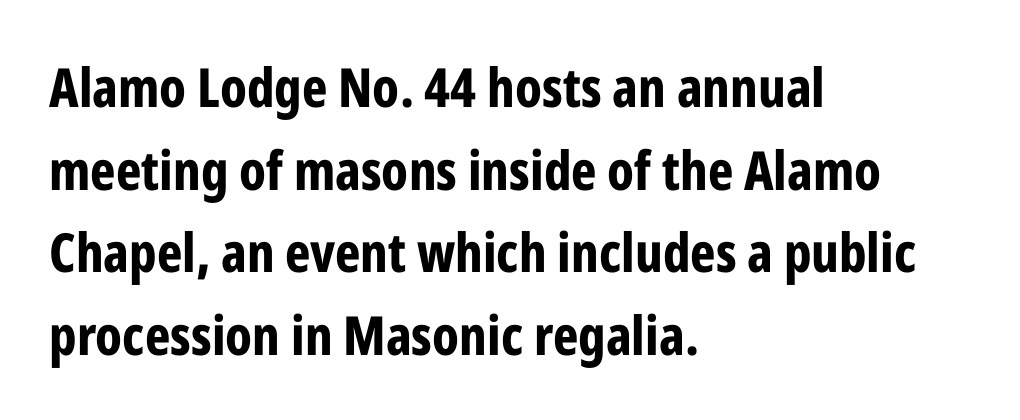
Q: Is the text bold? A: Yes.
Q: Is the text italic (slanted)? A: No, it is upright.
Q: Is the typeface a serif or a sans-serif typeface? A: Sans-serif.
Q: Is the text underlined? A: No.
Q: How is the paragraph aligned? A: Left-aligned.
Q: Is the spacing between letters normal or unusually wide? A: Normal.
Q: Is the spacing between lines tight, normal or loose? A: Normal.
Q: Width (condensed, normal, or wide)? A: Condensed.
Q: Stroke contrast? A: Low.
Q: x-height? A: Medium.
Q: Monospaced? A: No.
